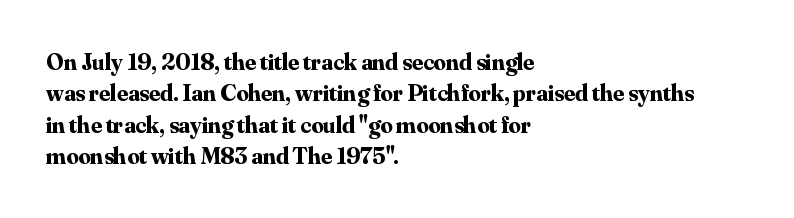
{"italic": "no", "bold": "yes", "underline": "no", "align": "left", "line_spacing": "normal", "line_spacing_ratio": 1.31, "letter_spacing": "normal", "letter_spacing_em": 0.0, "glyph_px": 24}
